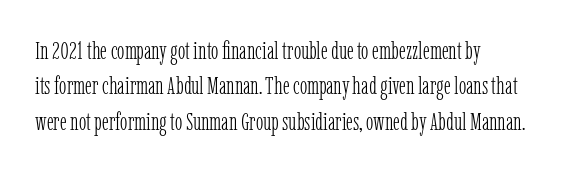
{"italic": "no", "bold": "no", "underline": "no", "align": "left", "line_spacing": "normal", "line_spacing_ratio": 1.42, "letter_spacing": "normal", "letter_spacing_em": 0.0, "glyph_px": 25}
